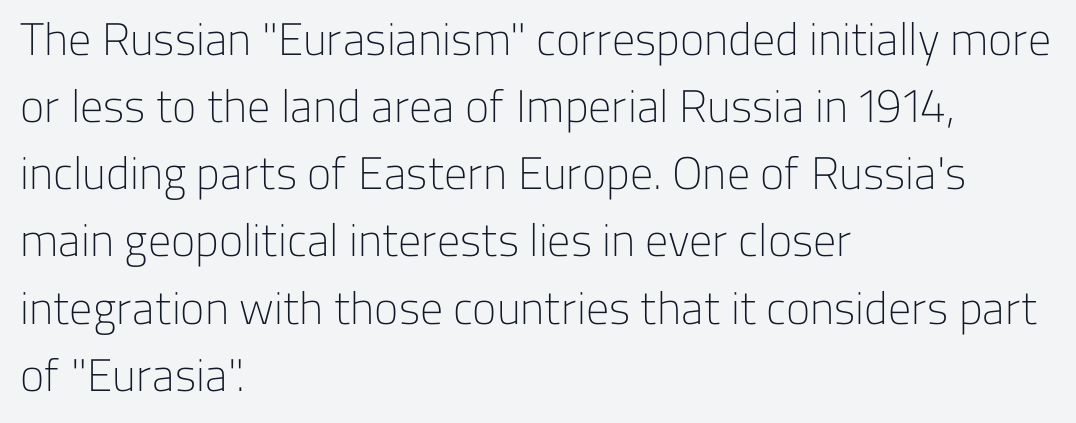
Short and long lines alike share a common starting point at left. Between one letter and the next there's only the usual sliver of space. Descenders are the only things crossing below the line. These lines are rendered in a variable-pitch font. Tall strokes in this sample are plumb rather than angled.
